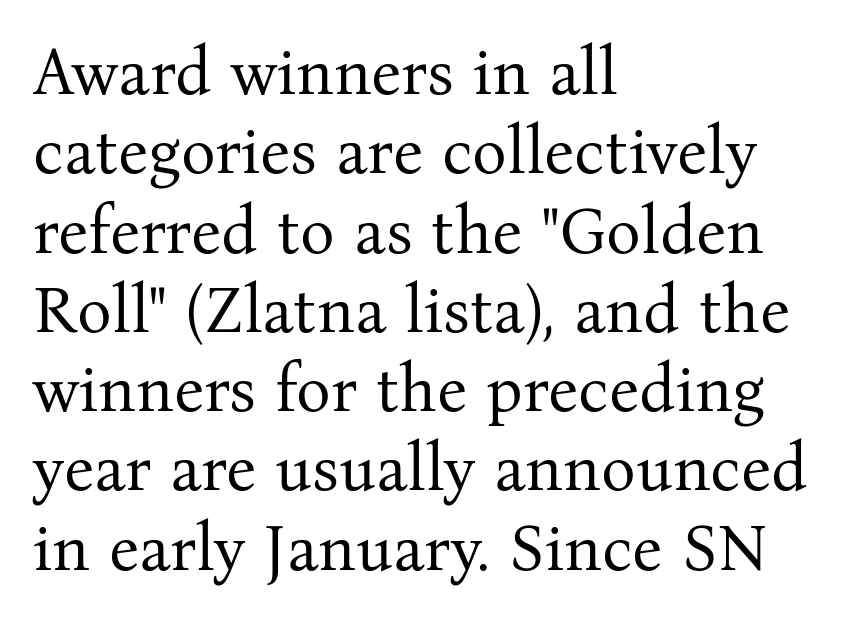
{"serif": "yes", "italic": "no", "bold": "no", "weight": "regular", "width": "normal", "stroke_contrast": "medium", "x_height": "medium", "monospaced": "no", "underline": "no", "align": "left", "line_spacing_ratio": 1.22, "letter_spacing": "normal", "letter_spacing_em": 0.0, "glyph_px": 65}
